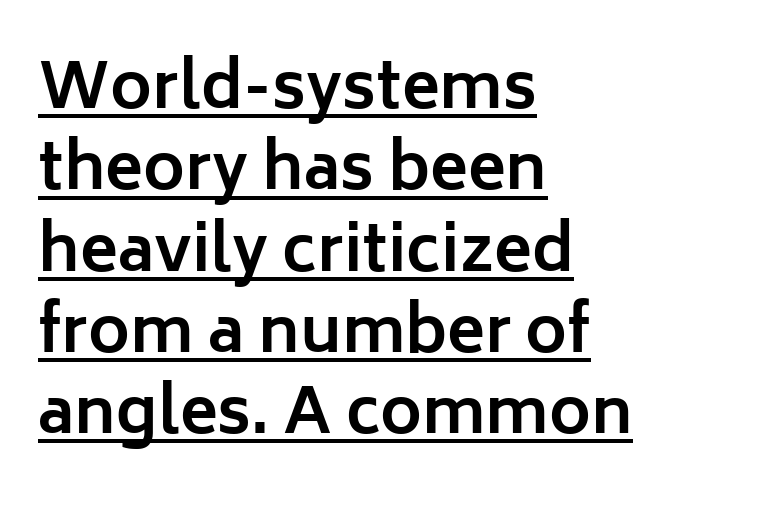
Designer's note — italics off, roman on. Looks like regular typesetting: each glyph gets only the width it needs. The typeface chosen for these lines omits serifs. Heavy-handed strokes throughout: this text is bold. The passage shown has conventional tracking throughout.
